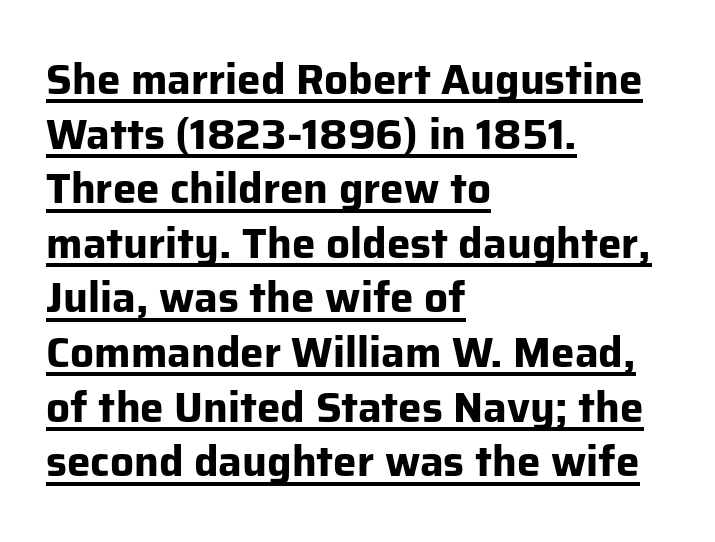
The image shows 42 px bold sans-serif type, upright; set left-aligned, normal line spacing (1.3x), normal letter spacing, underlined; low stroke contrast and a medium x-height.
